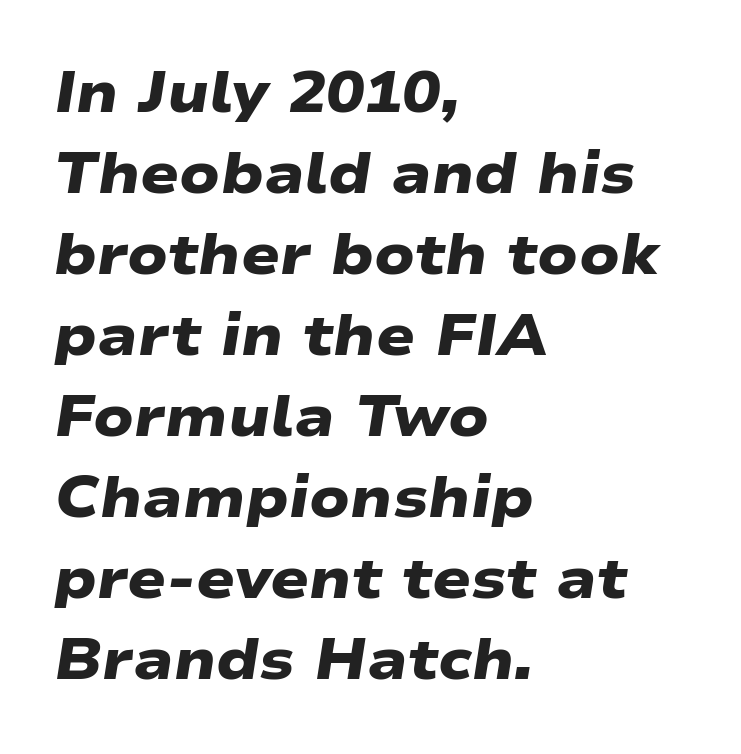
Q: Is the text bold? A: Yes.
Q: Is the typeface a serif or a sans-serif typeface? A: Sans-serif.
Q: Is the text underlined? A: No.
Q: How is the paragraph aligned? A: Left-aligned.
Q: Is the spacing between letters normal or unusually wide? A: Normal.
Q: Is the spacing between lines tight, normal or loose? A: Normal.
Q: Width (condensed, normal, or wide)? A: Wide.
Q: Stroke contrast? A: Low.
Q: x-height? A: Medium.
Q: Monospaced? A: No.
